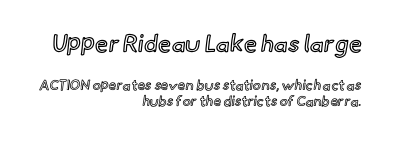
{"underline": "no", "align": "right", "line_spacing": "tight", "line_spacing_ratio": 1.13, "letter_spacing": "normal", "letter_spacing_em": 0.0, "larger_block": "first", "size_ratio": 1.71, "glyph_px": 24}
